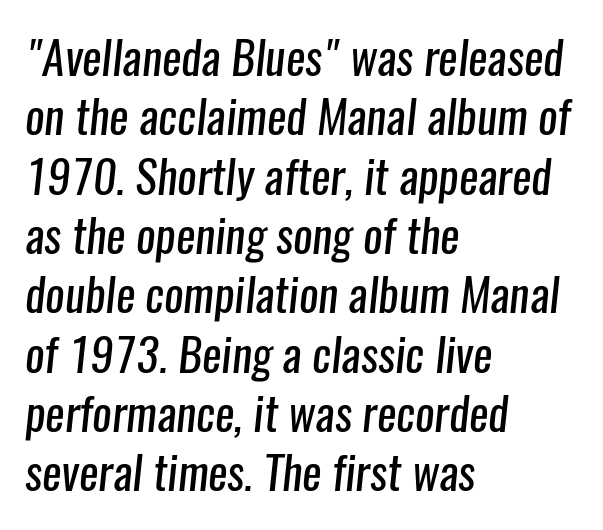
The image shows 46 px regular-weight, condensed sans-serif type; set left-aligned, normal line spacing (1.29x), normal letter spacing, not underlined; low stroke contrast and a medium x-height.
